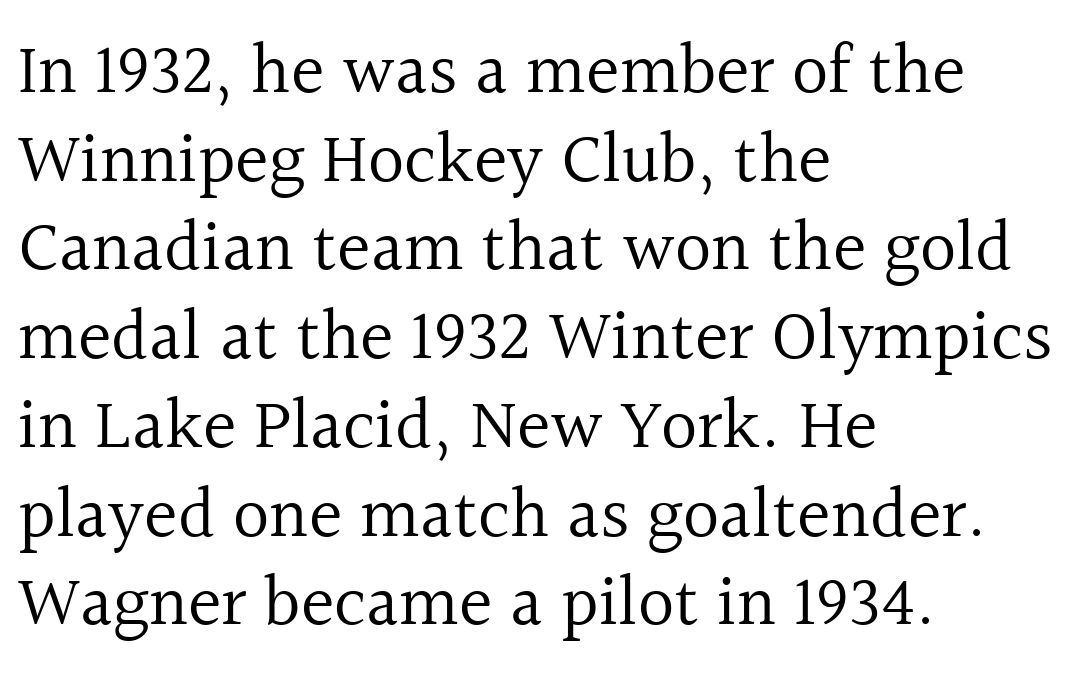
The image shows 71 px regular-weight serif type, upright; set left-aligned, normal line spacing (1.25x), normal letter spacing, not underlined; a medium x-height.
